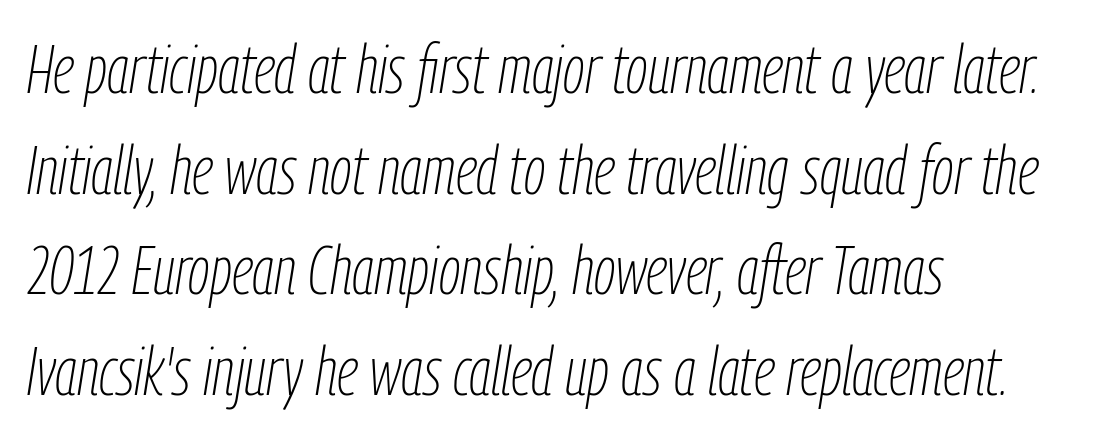
Q: Is the text bold? A: No.
Q: Is the text italic (slanted)? A: Yes, it leans right by about 9 degrees.
Q: Is the text underlined? A: No.
Q: How is the paragraph aligned? A: Left-aligned.
Q: Is the spacing between letters normal or unusually wide? A: Normal.
Q: Is the spacing between lines tight, normal or loose? A: Normal.
Q: Width (condensed, normal, or wide)? A: Condensed.
Q: Stroke contrast? A: Low.
Q: x-height? A: Medium.
Q: Monospaced? A: No.
